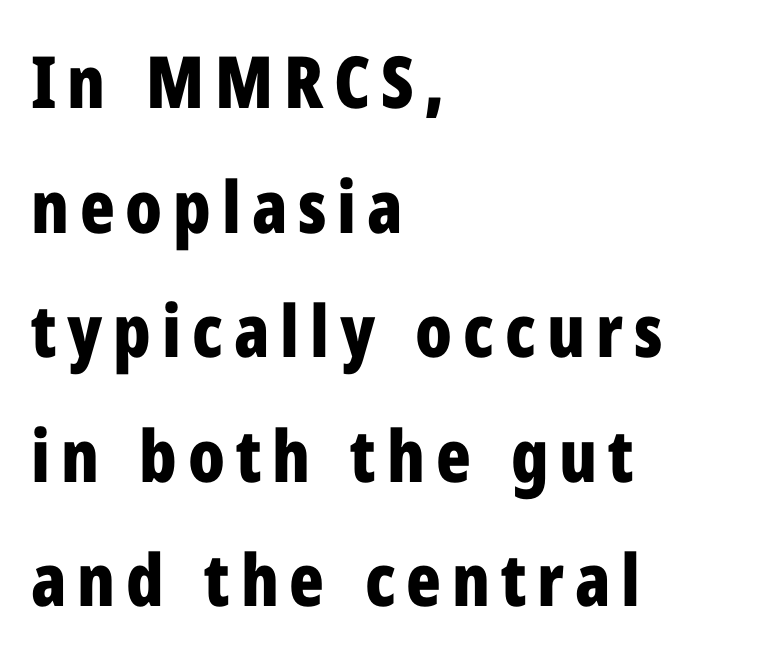
The image shows 72 px bold, condensed sans-serif type, upright; set left-aligned, line spacing 1.73x, not underlined; low stroke contrast and a medium x-height.
